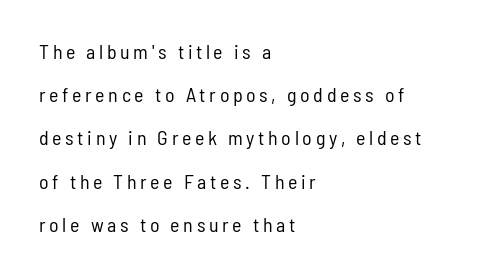
Horizontal bands of white between lines are thick stripes. The lines are quadded left. The characters are drawn with everyday or finer stroke widths. Clear beneath every line of the passage. The type sits square on the baseline with zero lean.
